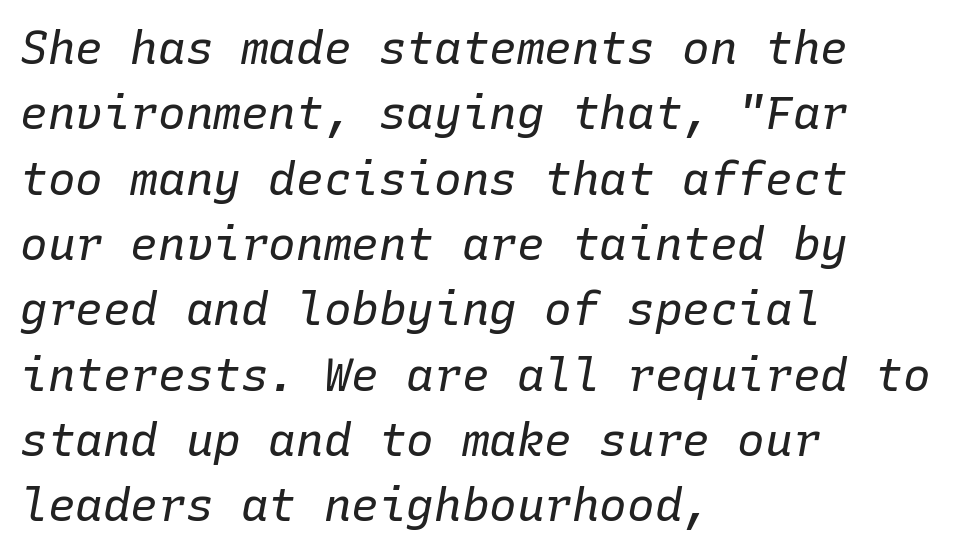
No letter is thick-stroked: the sample isn't bold. Inter-character spacing is left at the font's built-in metrics. Nobody drew a line under any word here. The rag falls on the right side of this text block.
